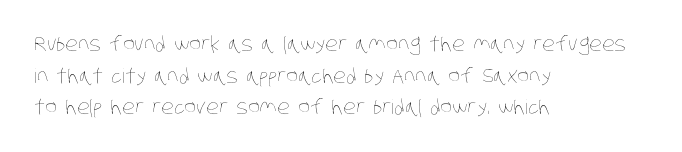
The image shows 20 px text type; set left-aligned, normal line spacing (1.58x), normal letter spacing, not underlined.
